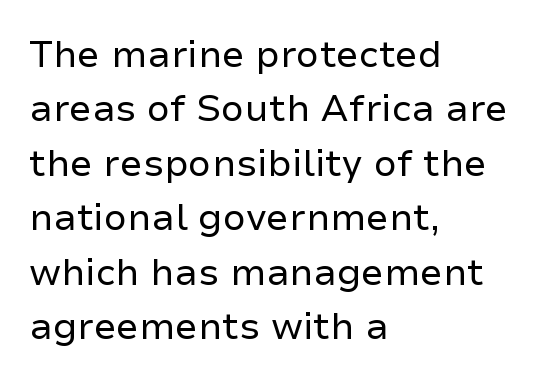
Is this a fixed-width face? No — the glyphs have proportional, varying widths. Bare-footed words on every line. Serifs: no, the terminals of the letterforms are clean. Default kerning and tracking; the words read as compact shapes. Notice how the stems are strictly vertical — no italics here.
